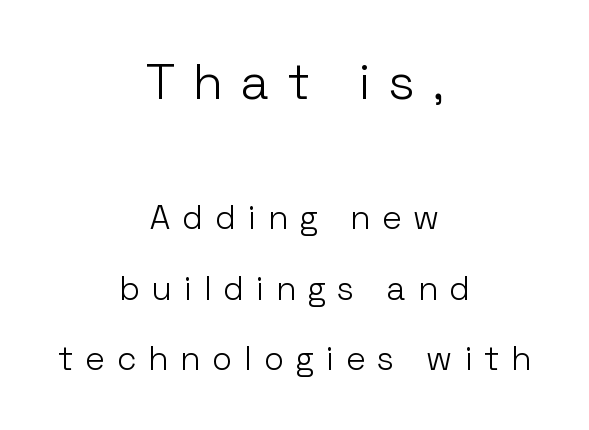
The lettering stays uniformly vertical, giving the passage a roman look. Which of the two is more prominent by size? The first, at the top. The letters are spread apart with noticeably loose tracking. The strip under each line holds only bare page.
